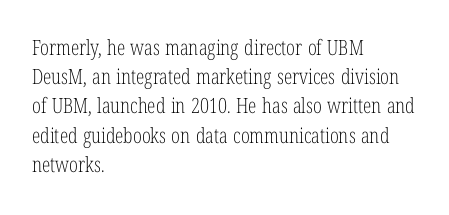
{"italic": "no", "bold": "no", "underline": "no", "align": "left", "line_spacing": "normal", "line_spacing_ratio": 1.39, "letter_spacing": "normal", "letter_spacing_em": 0.0, "glyph_px": 21}
